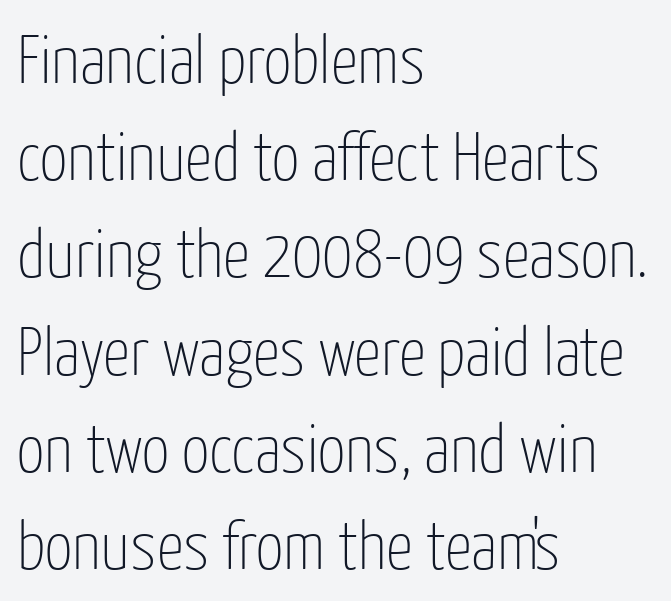
Nope, no serifs anywhere on these letters. Leading matches the norm, producing a regular column. This rendering leaves character spacing at its baseline value. The zone under the glyphs is completely vacant. The letters look calm and open, with moderate or lighter stems.
